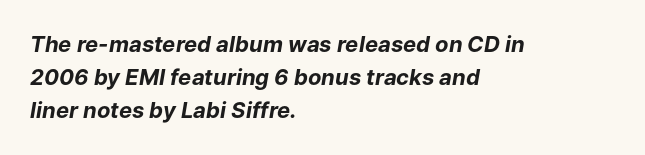
The image shows 22 px bold type, italic (leaning right); set left-aligned, normal line spacing (1.51x), normal letter spacing, not underlined.
